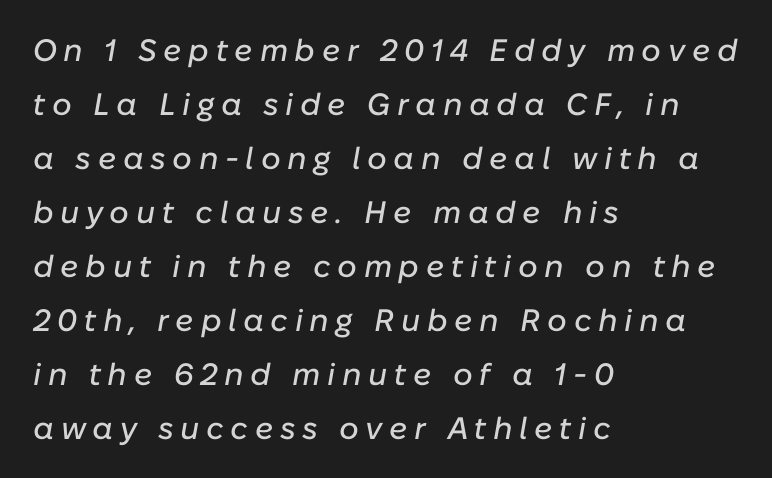
{"italic": "yes", "lean": "right", "slant_degrees": 10, "width": "normal", "stroke_contrast": "low", "x_height": "medium", "monospaced": "no", "underline": "no", "align": "left", "line_spacing_ratio": 1.74, "letter_spacing": "wide", "letter_spacing_em": 0.21, "glyph_px": 31}
